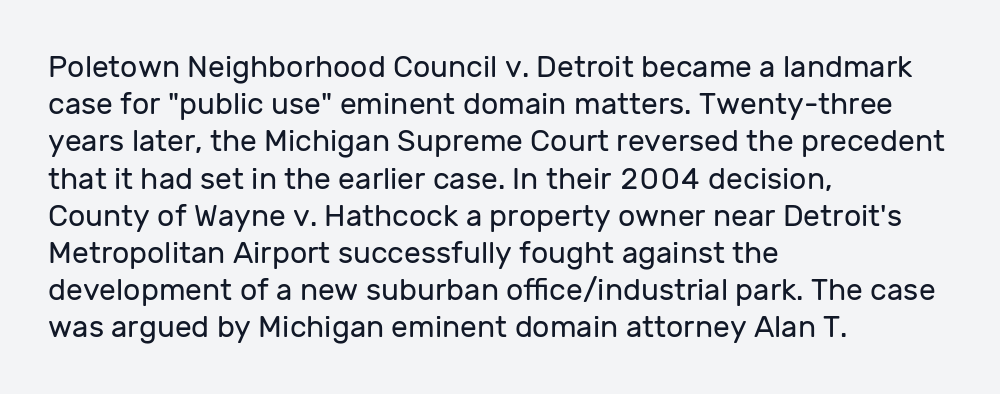
Caption: multi-line text, flush left, ragged right. Descenders are the only things crossing below the line. Posture: vertical. The strokes carry an ordinary text weight at most.
